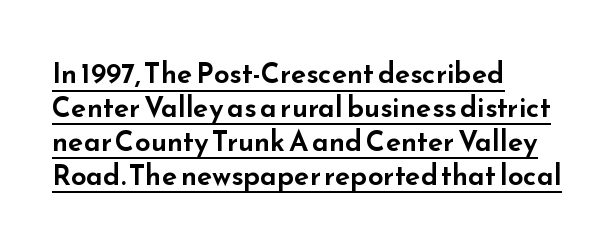
Q: Is the text italic (slanted)? A: No, it is upright.
Q: Is the typeface a serif or a sans-serif typeface? A: Sans-serif.
Q: Is the text underlined? A: Yes.
Q: How is the paragraph aligned? A: Left-aligned.
Q: Is the spacing between letters normal or unusually wide? A: Normal.
Q: Width (condensed, normal, or wide)? A: Wide.
Q: Stroke contrast? A: Low.
Q: x-height? A: Small.
Q: Monospaced? A: No.
